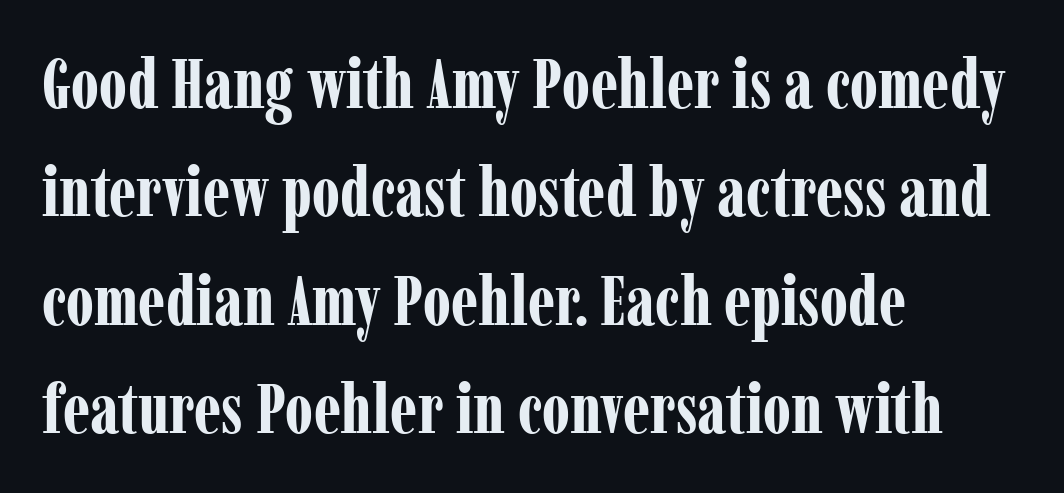
Q: Is the text bold? A: Yes.
Q: Is the text italic (slanted)? A: No, it is upright.
Q: Is the typeface a serif or a sans-serif typeface? A: Serif.
Q: Is the text underlined? A: No.
Q: How is the paragraph aligned? A: Left-aligned.
Q: Is the spacing between letters normal or unusually wide? A: Normal.
Q: Is the spacing between lines tight, normal or loose? A: Normal.
Q: Width (condensed, normal, or wide)? A: Condensed.
Q: Stroke contrast? A: Low.
Q: x-height? A: Medium.
Q: Monospaced? A: No.
